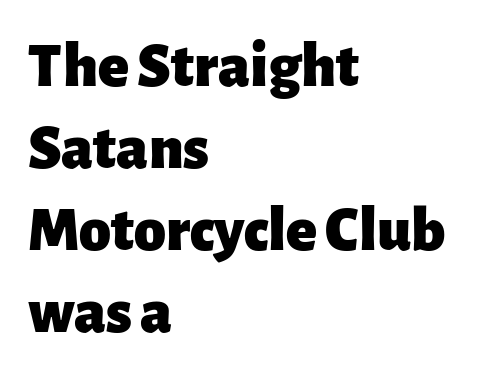
{"serif": "no", "italic": "no", "bold": "yes", "weight": "heavy", "width": "normal", "stroke_contrast": "low", "x_height": "medium", "monospaced": "no", "underline": "no", "align": "left", "line_spacing": "normal", "line_spacing_ratio": 1.28, "letter_spacing": "normal", "letter_spacing_em": 0.0, "glyph_px": 64}
